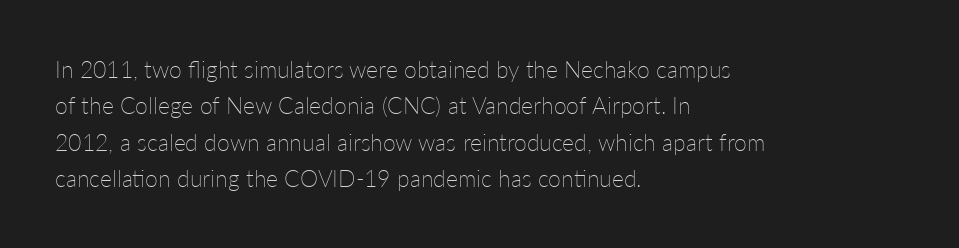
The image shows 23 px text type, upright; set left-aligned, normal line spacing (1.58x), normal letter spacing, not underlined.
